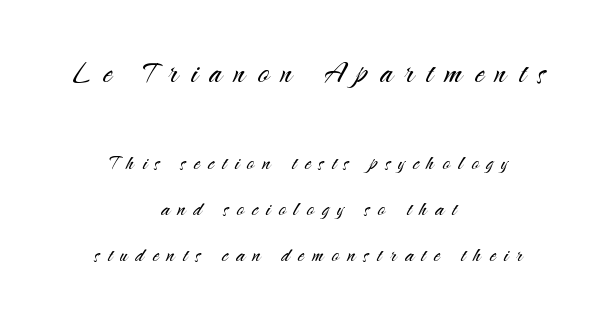
Q: Is the text bold? A: No.
Q: Is the text italic (slanted)? A: Yes.
Q: Is the typeface a serif or a sans-serif typeface? A: Sans-serif.
Q: Is the text underlined? A: No.
Q: How is the paragraph aligned? A: Centered.
Q: Is the spacing between letters normal or unusually wide? A: Unusually wide.
Q: Which block of text is set in a larger size, the first (top) or the second (bottom)? A: The first (top) one.
Q: Width (condensed, normal, or wide)? A: Normal.
Q: Stroke contrast? A: Medium.
Q: x-height? A: Small.
Q: Monospaced? A: No.
